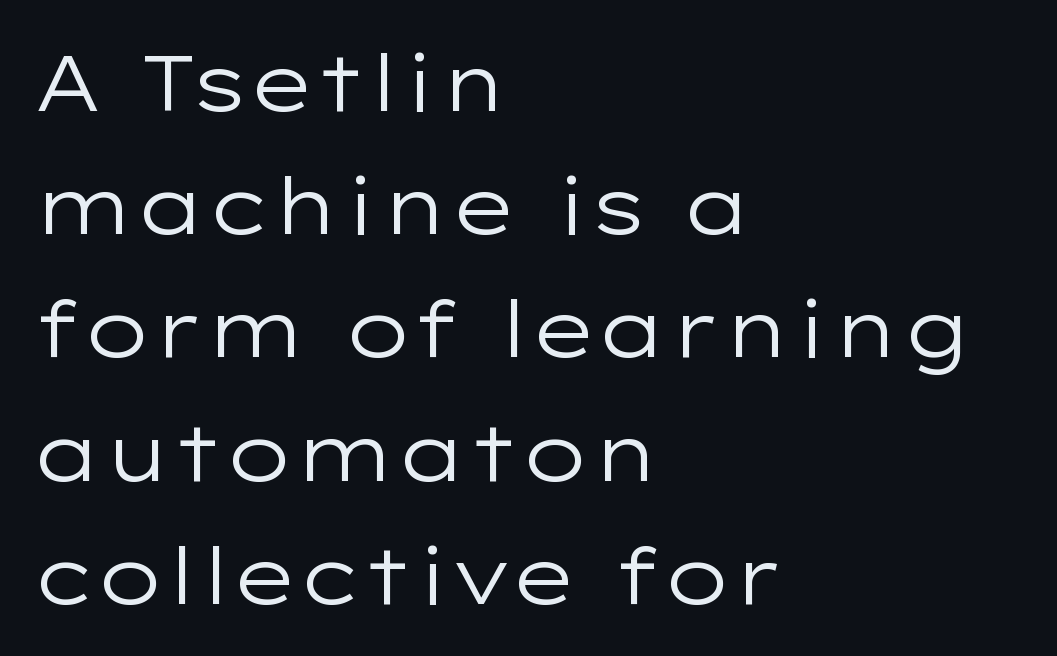
{"serif": "no", "italic": "no", "bold": "no", "weight": "regular", "width": "wide", "stroke_contrast": "low", "x_height": "medium", "monospaced": "no", "underline": "no", "align": "left", "line_spacing": "normal", "line_spacing_ratio": 1.56, "letter_spacing": "normal", "letter_spacing_em": 0.0, "glyph_px": 79}
